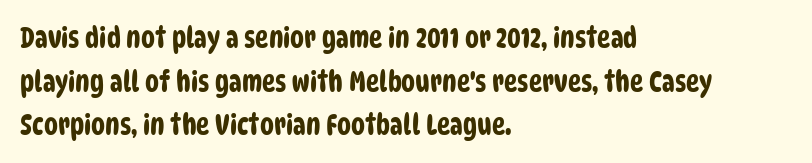
Type style note: lacks serifs. Notice how descenders clear the ascenders below comfortably — that's standard leading. Caption: standard tracking, unaltered. The face used here is proportionally spaced, like ordinary book or web type. These lines are set flush left with a ragged right edge. The area under the type is left untouched.
